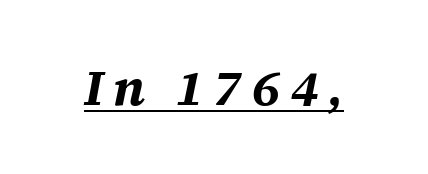
It's the slanting kind of type. You'd pick this weight for a headline — it's a proper bold. The passage shown is typed in a proportional face where columns would drift. Does a line run under the words? Yes, clearly.
